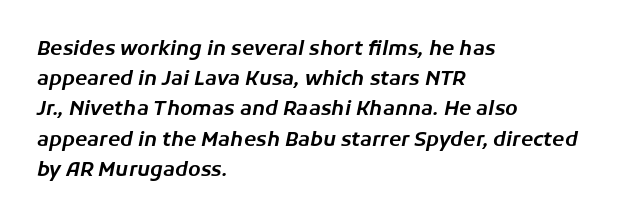
Q: Is the text italic (slanted)? A: Yes, it leans right by about 11 degrees.
Q: Is the text underlined? A: No.
Q: How is the paragraph aligned? A: Left-aligned.
Q: Is the spacing between letters normal or unusually wide? A: Normal.
Q: Is the spacing between lines tight, normal or loose? A: Normal.
